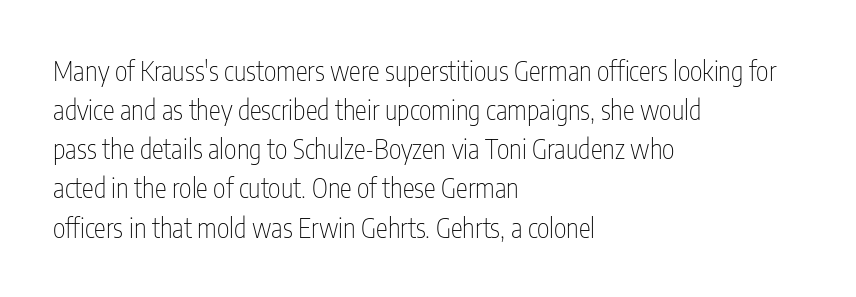
Default kerning and tracking; the words read as compact shapes. No heavy texture on the line: the type isn't bold. A roman cut, with each character standing at attention. Notice how the passage keeps a crisp vertical edge on the left only. Bare-footed words on every line.
